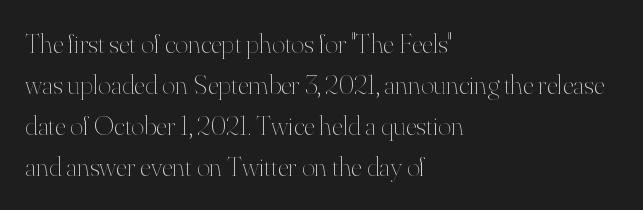
{"italic": "no", "bold": "no", "weight": "thin", "width": "normal", "stroke_contrast": "high", "x_height": "small", "monospaced": "no", "underline": "no", "align": "left", "line_spacing": "normal", "line_spacing_ratio": 1.47, "letter_spacing": "normal", "letter_spacing_em": 0.0, "glyph_px": 28}
